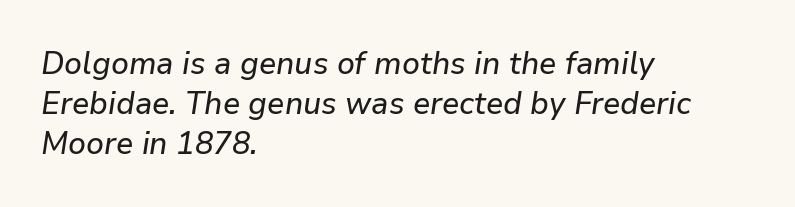
The image shows 32 px text type, italic (leaning right); set left-aligned, normal line spacing (1.25x), normal letter spacing, not underlined; low stroke contrast and a medium x-height.
